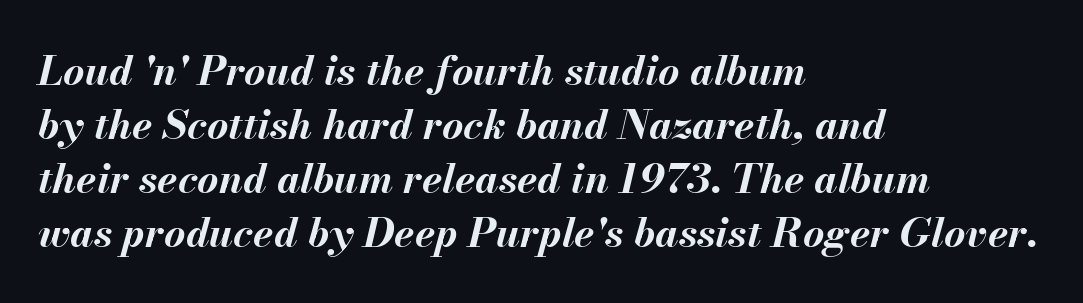
The image shows 41 px bold type, italic (leaning right); set left-aligned, normal line spacing (1.32x), normal letter spacing, not underlined; medium stroke contrast and a small x-height.
